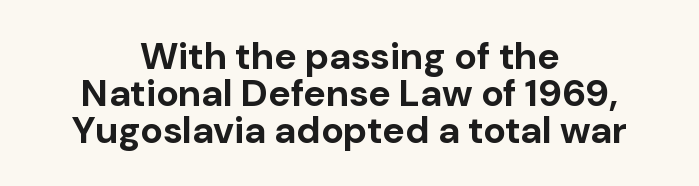
Q: Is the text bold? A: Yes.
Q: Is the text italic (slanted)? A: No, it is upright.
Q: Is the typeface a serif or a sans-serif typeface? A: Sans-serif.
Q: Is the text underlined? A: No.
Q: How is the paragraph aligned? A: Centered.
Q: Is the spacing between letters normal or unusually wide? A: Normal.
Q: Is the spacing between lines tight, normal or loose? A: Tight.
Q: Width (condensed, normal, or wide)? A: Normal.
Q: Stroke contrast? A: Low.
Q: x-height? A: Medium.
Q: Monospaced? A: No.
